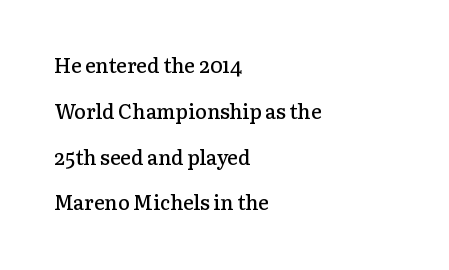
Q: Is the text bold? A: Semi-bold.
Q: Is the text italic (slanted)? A: No, it is upright.
Q: Is the text underlined? A: No.
Q: How is the paragraph aligned? A: Left-aligned.
Q: Is the spacing between letters normal or unusually wide? A: Normal.
Q: Is the spacing between lines tight, normal or loose? A: Loose.
